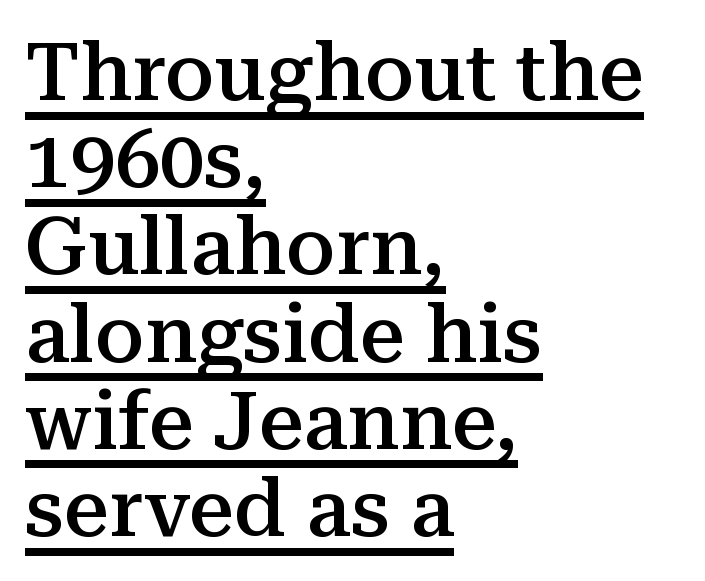
{"serif": "yes", "italic": "no", "bold": "semi", "weight": "semibold", "width": "normal", "stroke_contrast": "medium", "x_height": "medium", "monospaced": "no", "underline": "yes", "align": "left", "line_spacing": "tight", "line_spacing_ratio": 1.09, "letter_spacing": "normal", "letter_spacing_em": 0.0, "glyph_px": 80}
